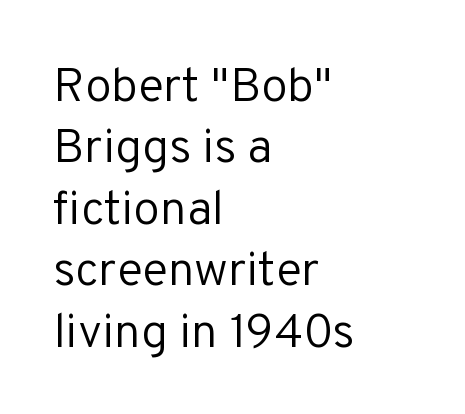
The axis of the letterforms is exactly vertical. Bare-footed words on every line. Nothing heavy about these letters — not bold at all. Is this a sans? Yes — the strokes have no serifs. Each letter keeps its own natural width here, so spacing adapts to shape. This rendering uses left alignment, leaving the right contour irregular.
